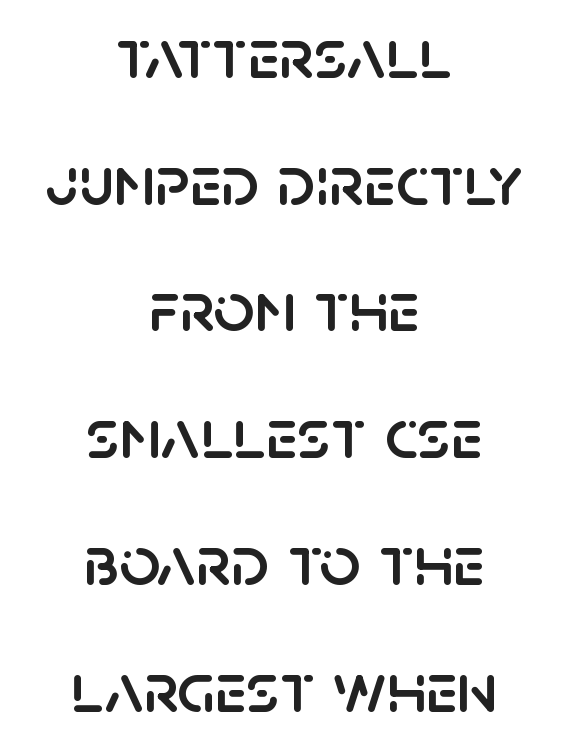
{"serif": "no", "italic": "no", "width": "normal", "stroke_contrast": "low", "x_height": "large", "monospaced": "no", "underline": "no", "align": "center", "line_spacing_ratio": 1.76, "letter_spacing": "normal", "letter_spacing_em": 0.0, "glyph_px": 72}
